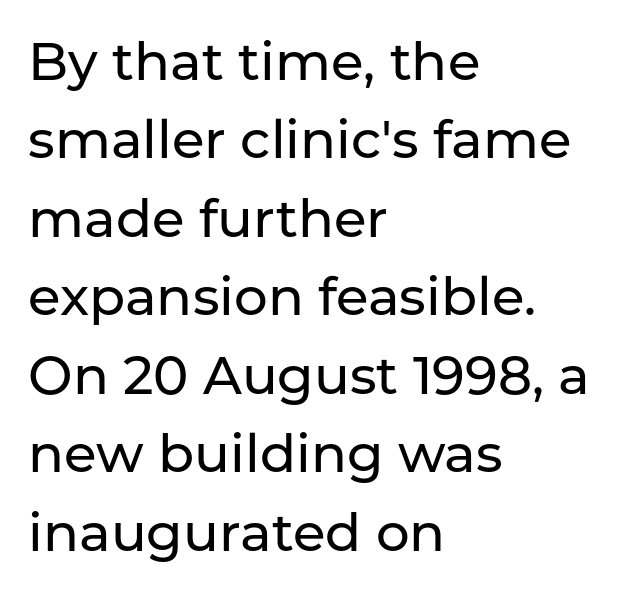
{"serif": "no", "italic": "no", "width": "normal", "stroke_contrast": "low", "x_height": "medium", "monospaced": "no", "underline": "no", "align": "left", "line_spacing": "normal", "line_spacing_ratio": 1.48, "letter_spacing": "normal", "letter_spacing_em": 0.0, "glyph_px": 53}
